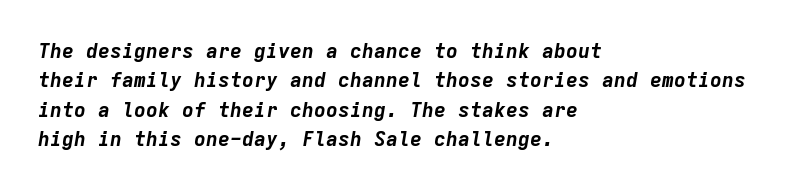
{"italic": "yes", "lean": "right", "slant_degrees": 9, "bold": "yes", "underline": "no", "align": "left", "line_spacing": "normal", "line_spacing_ratio": 1.47, "letter_spacing": "normal", "letter_spacing_em": 0.0, "glyph_px": 20}
